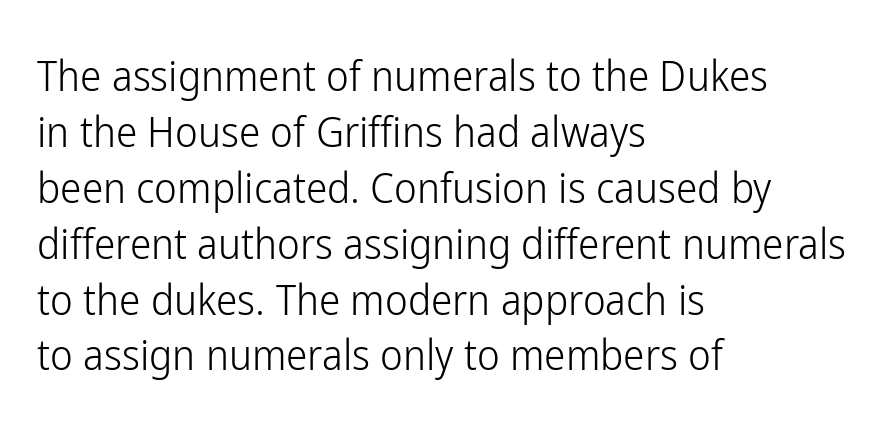
{"serif": "no", "italic": "no", "bold": "no", "weight": "light", "width": "condensed", "stroke_contrast": "low", "x_height": "medium", "monospaced": "no", "underline": "no", "align": "left", "line_spacing": "normal", "line_spacing_ratio": 1.3, "letter_spacing": "normal", "letter_spacing_em": 0.0, "glyph_px": 43}
